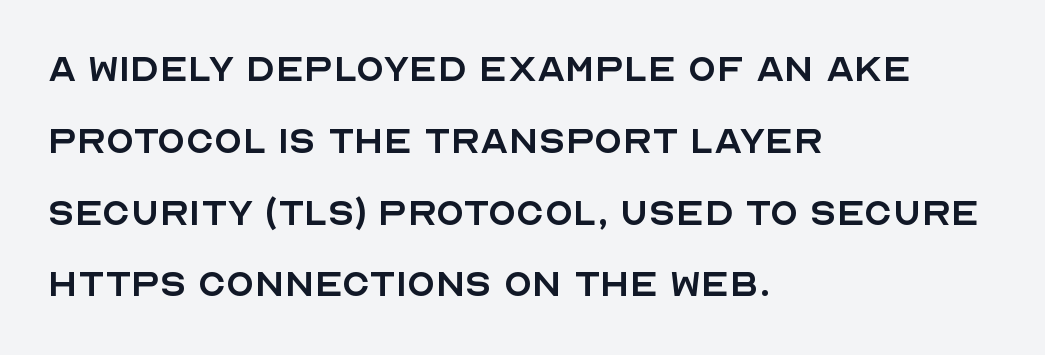
Alignment: flush left. Standard letterfit; no display-style spreading of the glyphs. Clear beneath every line of the passage. The vertical gap from one line to the next is medium. This sample has the flowing, uneven cadence of proportional lettering. No feet cap the strokes, marking this as sans-serif type.
